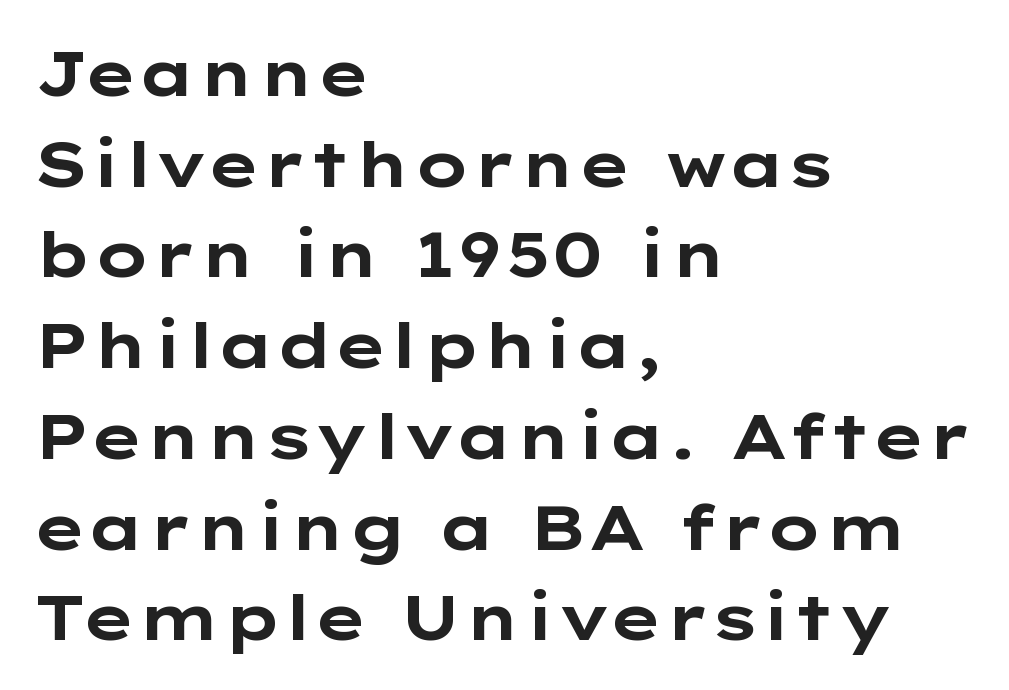
Q: Is the text bold? A: Yes.
Q: Is the text italic (slanted)? A: No, it is upright.
Q: Is the typeface a serif or a sans-serif typeface? A: Sans-serif.
Q: Is the text underlined? A: No.
Q: How is the paragraph aligned? A: Left-aligned.
Q: Is the spacing between letters normal or unusually wide? A: Normal.
Q: Is the spacing between lines tight, normal or loose? A: Normal.
Q: Width (condensed, normal, or wide)? A: Wide.
Q: Stroke contrast? A: Low.
Q: x-height? A: Medium.
Q: Monospaced? A: No.
